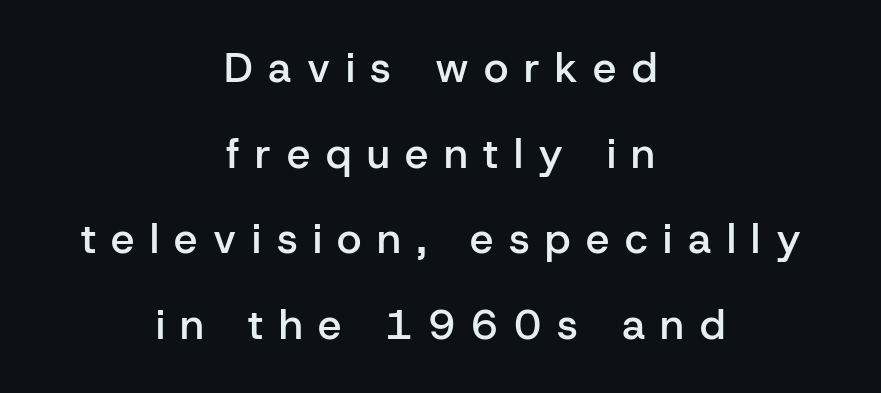
The image shows 42 px semibold sans-serif type, upright; set centered, loose line spacing (2.04x), unusually wide letter spacing (+0.37 em), not underlined; low stroke contrast and a medium x-height.
